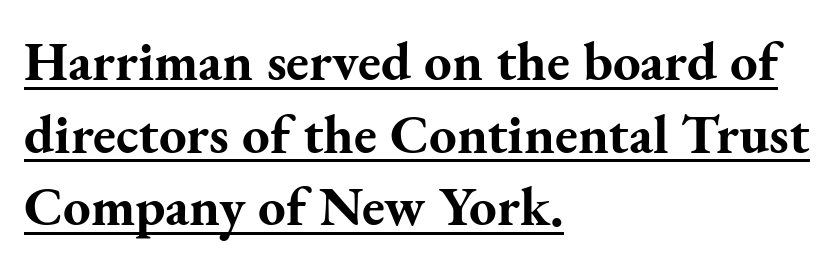
The image shows 55 px bold serif type, upright; set left-aligned, normal line spacing (1.32x), normal letter spacing, underlined; medium stroke contrast and a small x-height.
